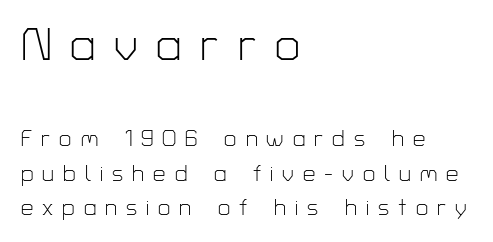
Q: Is the text bold? A: No.
Q: Is the text italic (slanted)? A: No, it is upright.
Q: Is the typeface a serif or a sans-serif typeface? A: Sans-serif.
Q: Is the text underlined? A: No.
Q: How is the paragraph aligned? A: Left-aligned.
Q: Is the spacing between letters normal or unusually wide? A: Unusually wide.
Q: Is the spacing between lines tight, normal or loose? A: Normal.
Q: Which block of text is set in a larger size, the first (top) or the second (bottom)? A: The first (top) one.
Q: Width (condensed, normal, or wide)? A: Normal.
Q: Stroke contrast? A: Low.
Q: x-height? A: Medium.
Q: Monospaced? A: No.
